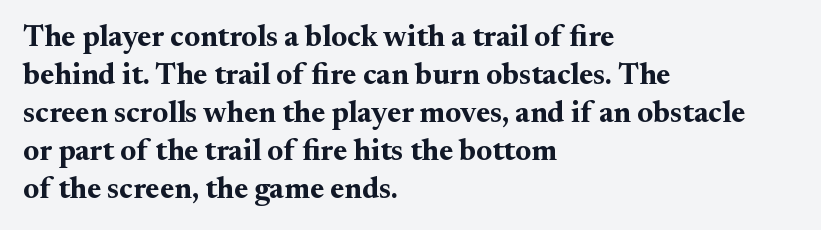
Q: Is the text bold? A: Yes.
Q: Is the text italic (slanted)? A: No, it is upright.
Q: Is the typeface a serif or a sans-serif typeface? A: Serif.
Q: Is the text underlined? A: No.
Q: How is the paragraph aligned? A: Left-aligned.
Q: Is the spacing between letters normal or unusually wide? A: Normal.
Q: Is the spacing between lines tight, normal or loose? A: Normal.
Q: Width (condensed, normal, or wide)? A: Normal.
Q: Stroke contrast? A: Medium.
Q: x-height? A: Small.
Q: Monospaced? A: No.
